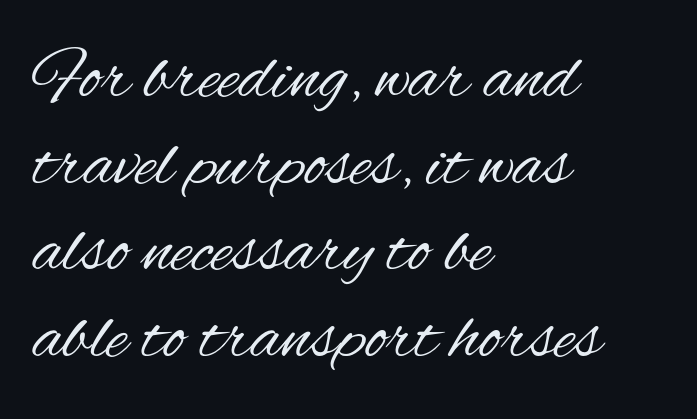
Bare-footed words on every line. A typesetter would call this proportional, since set widths differ per character. Does extra space separate the letters? No, they use regular spacing. Notice how the passage keeps a crisp vertical edge on the left only. Stroke terminals: plain, sans-serif.
